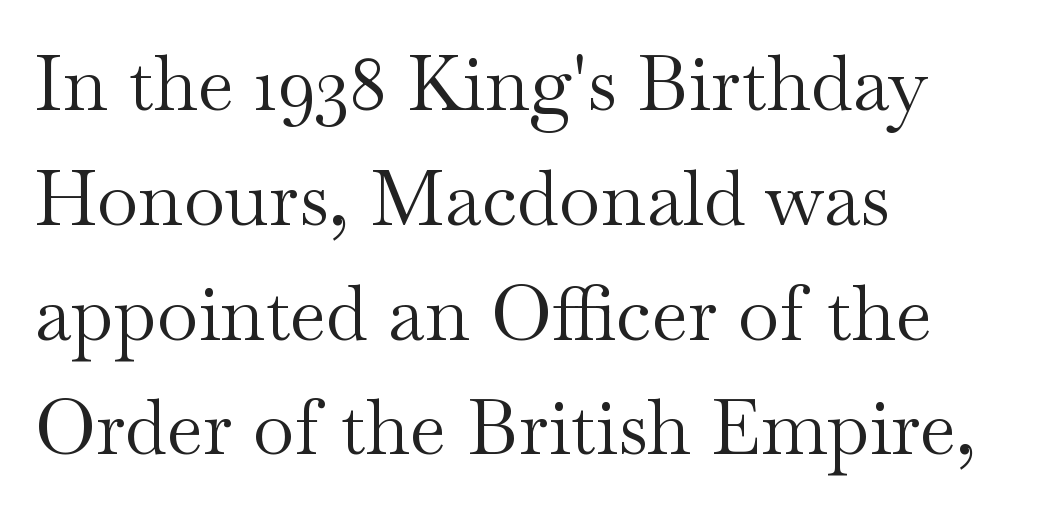
The image shows 76 px regular-weight, wide serif type, upright; set left-aligned, normal line spacing (1.51x), normal letter spacing, not underlined; medium stroke contrast and a small x-height.
